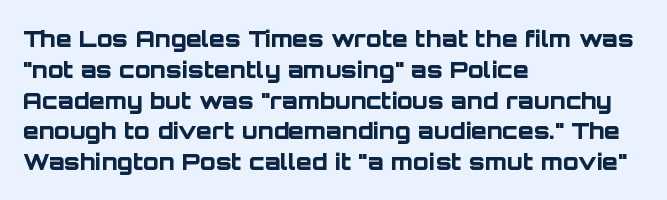
{"italic": "no", "bold": "yes", "underline": "no", "align": "left", "line_spacing": "normal", "line_spacing_ratio": 1.34, "letter_spacing": "normal", "letter_spacing_em": 0.0, "glyph_px": 23}
